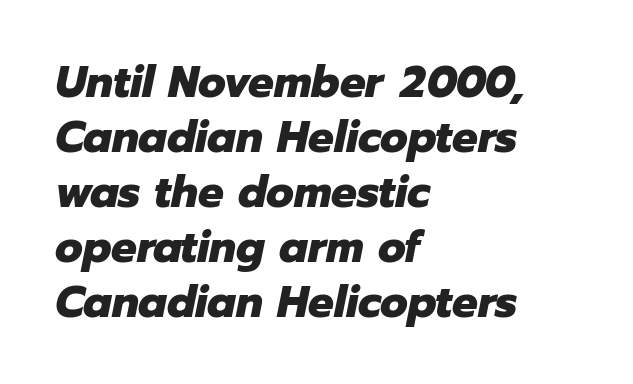
The image shows 45 px heavy type, italic (leaning right); set left-aligned, line spacing 1.22x, normal letter spacing, not underlined; low stroke contrast and a medium x-height.
